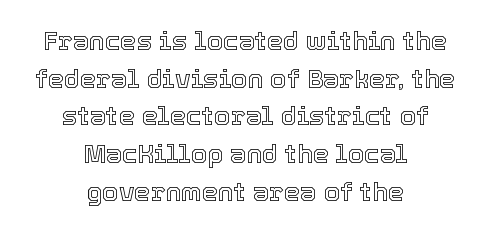
Notice how descenders clear the ascenders below comfortably — that's standard leading. The passage shown has conventional tracking throughout. Posture: upright roman. Casual observation: everything's sitting right in the middle. The zone under the glyphs is completely vacant.
